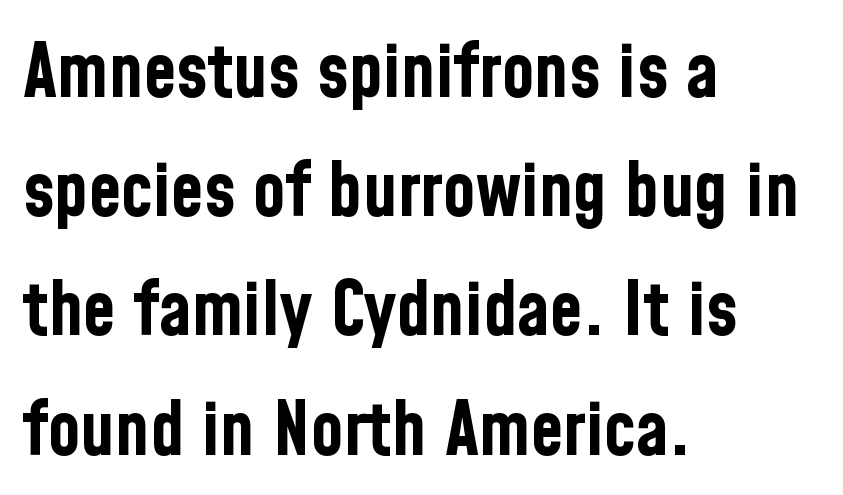
Character widths vary here, with narrow letters taking less room than wide ones. The face used here is rendered with its standard letterfit. The paragraph has a hard left edge and a soft right edge. Nothing sits at the stroke ends, so this counts as sans-serif. Glance below the letters and you will spot only blank space. Plenty of ink on the page — the face is bold.
